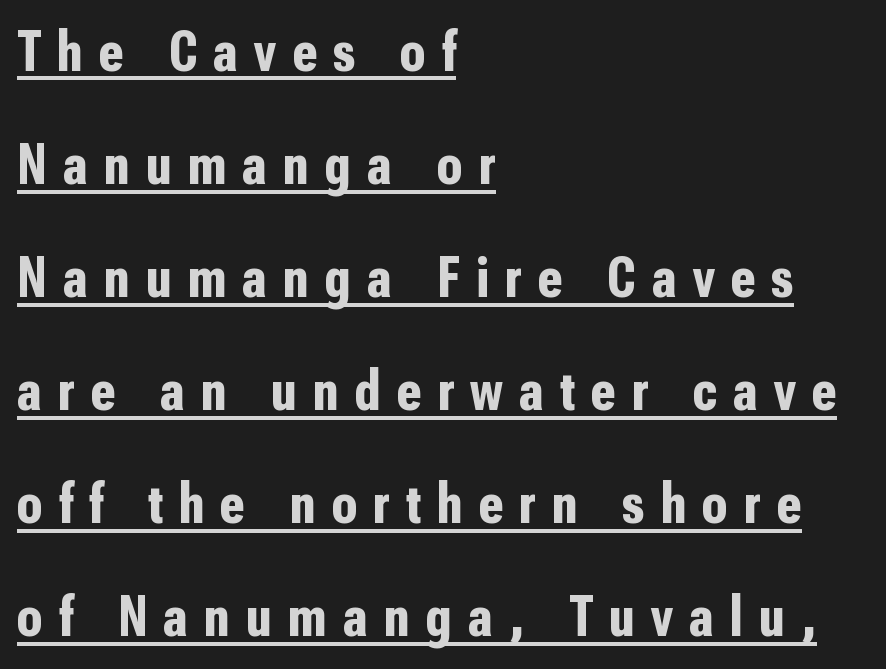
Q: Is the text bold? A: Yes.
Q: Is the text italic (slanted)? A: No, it is upright.
Q: Is the typeface a serif or a sans-serif typeface? A: Sans-serif.
Q: Is the text underlined? A: Yes.
Q: How is the paragraph aligned? A: Left-aligned.
Q: Is the spacing between letters normal or unusually wide? A: Unusually wide.
Q: Is the spacing between lines tight, normal or loose? A: Loose.
Q: Width (condensed, normal, or wide)? A: Condensed.
Q: Stroke contrast? A: Low.
Q: x-height? A: Medium.
Q: Monospaced? A: No.
